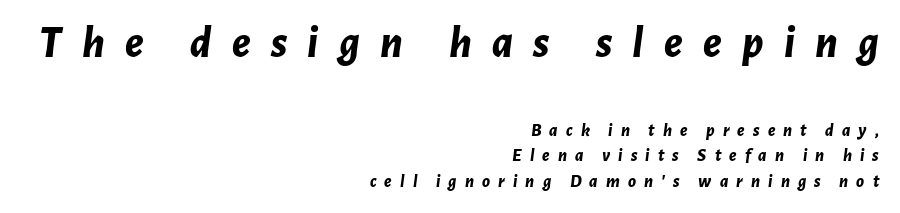
There is plenty of visible air inserted between adjacent glyphs. Whoever set this made the first block the dominant, larger element. Caption: bold face, heavy strokes. Horizontal bands of white between lines are of average thickness. Think of a printed novel: that variable character pitch is what you see here.
